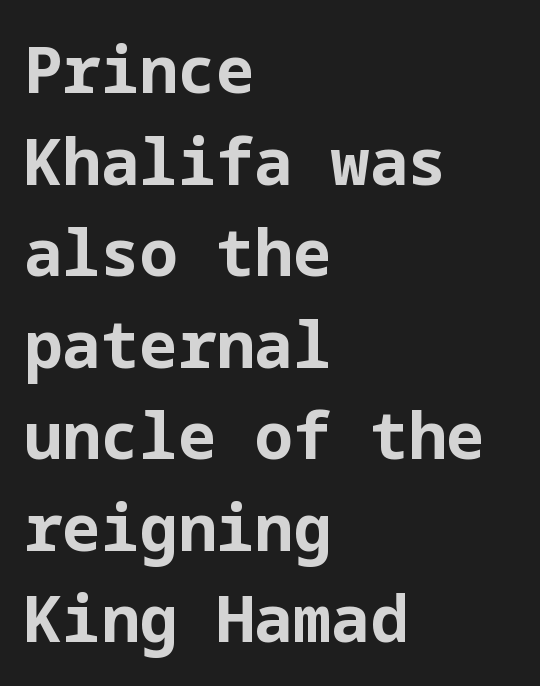
{"serif": "no", "italic": "no", "bold": "yes", "weight": "bold", "width": "normal", "stroke_contrast": "low", "x_height": "medium", "underline": "no", "align": "left", "line_spacing": "normal", "line_spacing_ratio": 1.43, "letter_spacing": "normal", "letter_spacing_em": 0.0, "glyph_px": 64}
